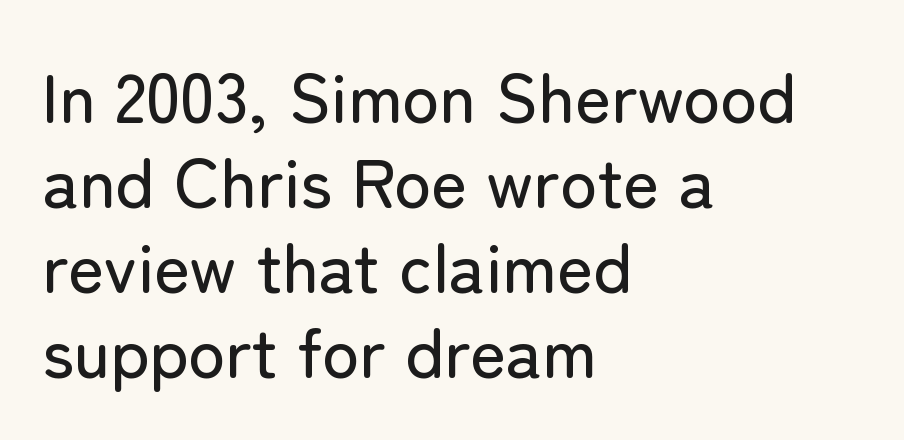
The image shows 69 px sans-serif type, upright; set left-aligned, line spacing 1.23x, normal letter spacing, not underlined; low stroke contrast and a medium x-height.
